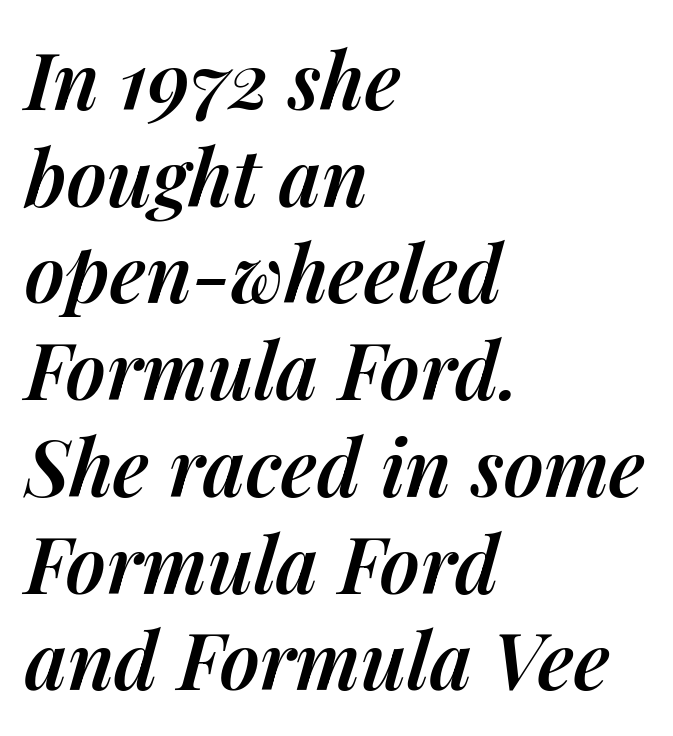
Each line starts at the same left margin while the right side varies. A bare baseline throughout the passage. The line texture is even and compact thanks to regular tracking. The letters are semibold — heavier than regular but short of a full bold. The letters are slanted; this is an italic face. Here the designer chose a conventional face with non-uniform glyph widths.
